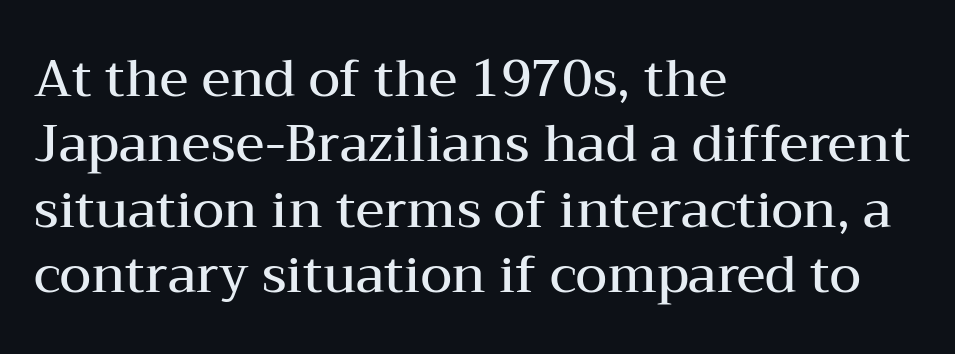
The passage shown is semibold, sitting just below true bold. Line starts are locked; line ends wander. Rendered with straight, roman letterforms. Small tapered or slab feet sit at the stroke ends, so this counts as serif.
